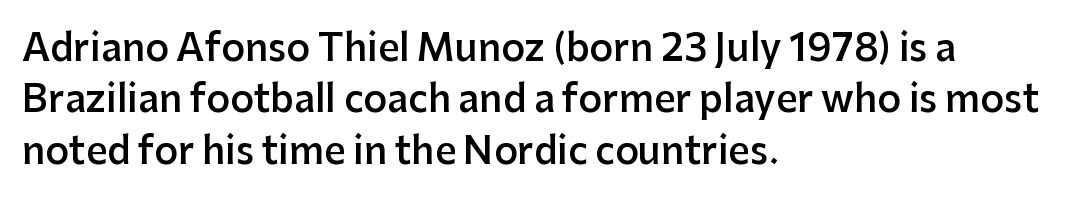
Q: Is the text bold? A: Semi-bold.
Q: Is the text italic (slanted)? A: No, it is upright.
Q: Is the typeface a serif or a sans-serif typeface? A: Sans-serif.
Q: Is the text underlined? A: No.
Q: How is the paragraph aligned? A: Left-aligned.
Q: Is the spacing between letters normal or unusually wide? A: Normal.
Q: Is the spacing between lines tight, normal or loose? A: Normal.
Q: Width (condensed, normal, or wide)? A: Normal.
Q: Stroke contrast? A: Low.
Q: x-height? A: Medium.
Q: Monospaced? A: No.
